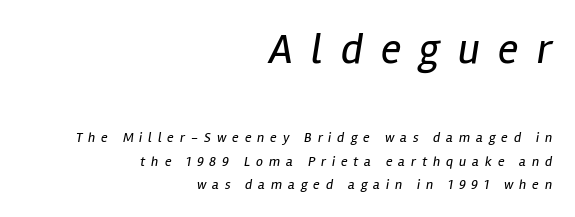
The baseline area is clear. You could not count columns in this text — the font is proportionally spaced. This reads as an unemphasized weight, regular at the heaviest. The lines in this sample share a right terminus and differ only in where they begin. Regarding leading, the lines here are spaced in the standard way.
